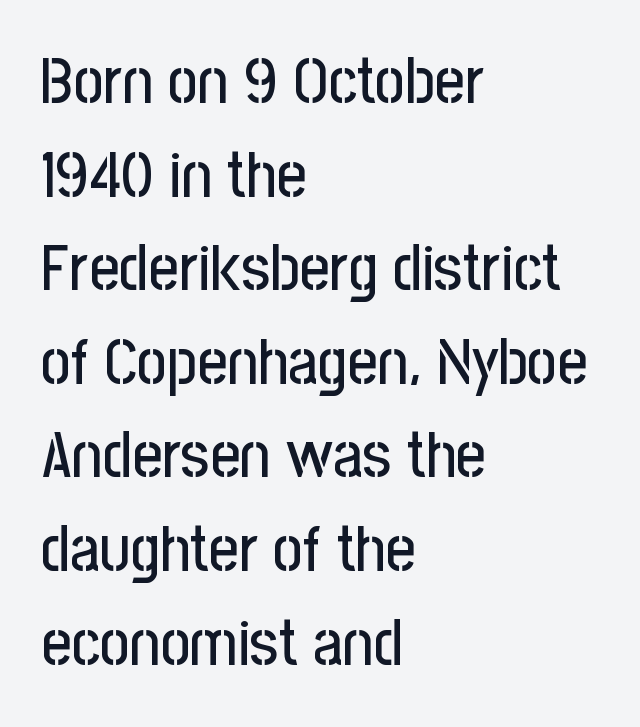
{"serif": "no", "italic": "no", "width": "condensed", "stroke_contrast": "low", "x_height": "medium", "monospaced": "no", "underline": "no", "align": "left", "line_spacing": "normal", "line_spacing_ratio": 1.44, "letter_spacing": "normal", "letter_spacing_em": 0.0, "glyph_px": 65}
